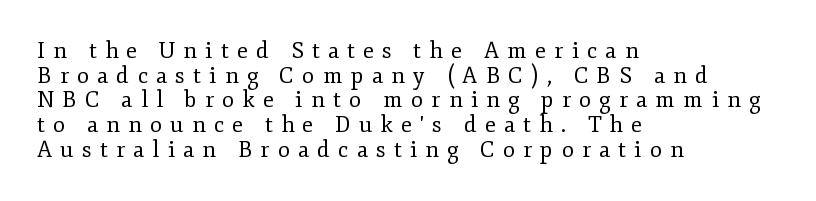
{"italic": "no", "bold": "no", "underline": "no", "align": "left", "line_spacing": "tight", "line_spacing_ratio": 1.12, "letter_spacing": "wide", "letter_spacing_em": 0.38, "glyph_px": 22}
